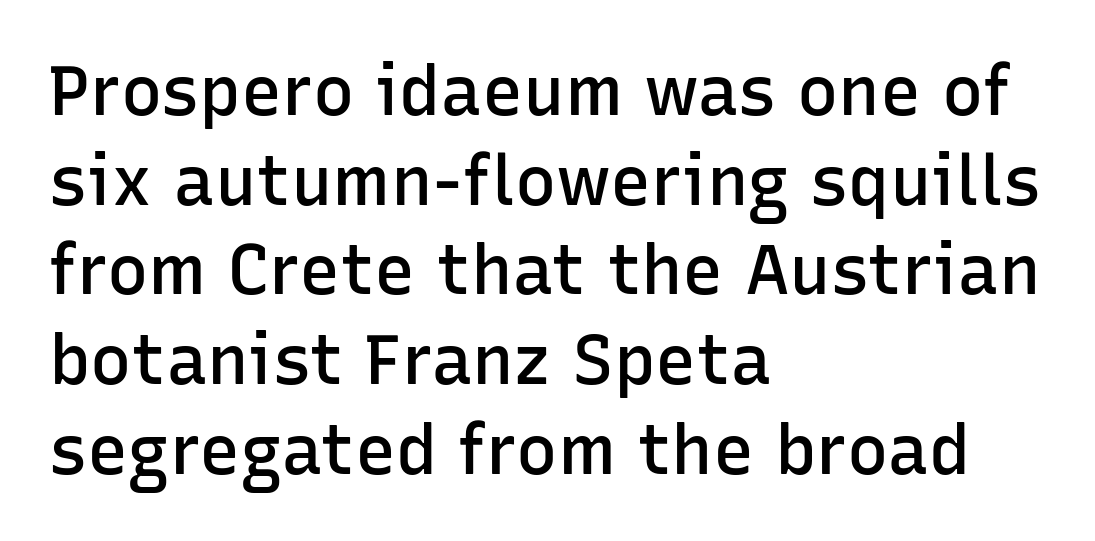
Q: Is the text bold? A: Semi-bold.
Q: Is the text italic (slanted)? A: No, it is upright.
Q: Is the typeface a serif or a sans-serif typeface? A: Sans-serif.
Q: Is the text underlined? A: No.
Q: How is the paragraph aligned? A: Left-aligned.
Q: Is the spacing between letters normal or unusually wide? A: Normal.
Q: Is the spacing between lines tight, normal or loose? A: Normal.
Q: Width (condensed, normal, or wide)? A: Normal.
Q: Stroke contrast? A: Low.
Q: x-height? A: Medium.
Q: Monospaced? A: No.
